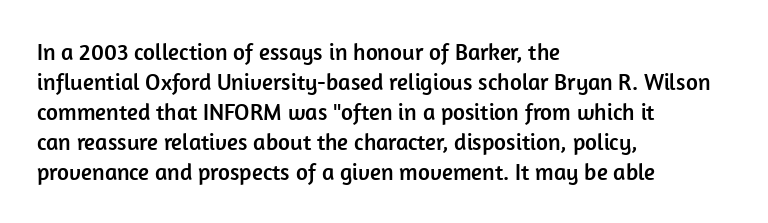
Q: Is the text italic (slanted)? A: No, it is upright.
Q: Is the text underlined? A: No.
Q: How is the paragraph aligned? A: Left-aligned.
Q: Is the spacing between letters normal or unusually wide? A: Normal.
Q: Is the spacing between lines tight, normal or loose? A: Normal.
